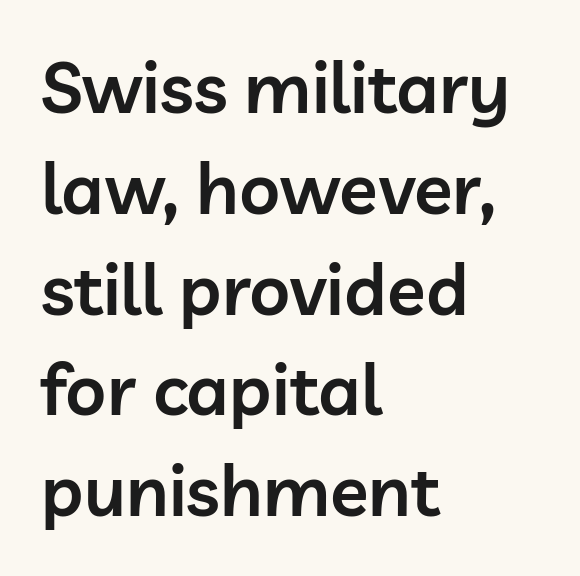
{"serif": "no", "italic": "no", "bold": "semi", "weight": "semibold", "width": "normal", "stroke_contrast": "low", "x_height": "medium", "monospaced": "no", "underline": "no", "align": "left", "line_spacing": "normal", "line_spacing_ratio": 1.42, "letter_spacing": "normal", "letter_spacing_em": 0.0, "glyph_px": 71}
